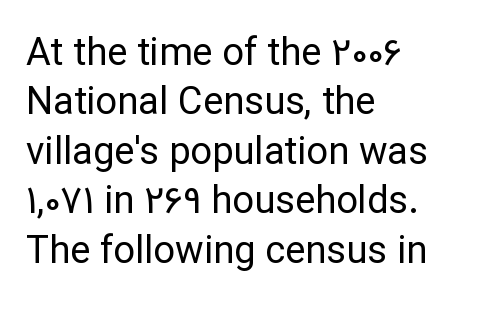
A typesetter would call this zero additional tracking. Does the lettering tilt? It doesn't — this is upright. Vertical spacing — default. Look at the bottom of the vertical strokes: they stop flat, with no serifs.
